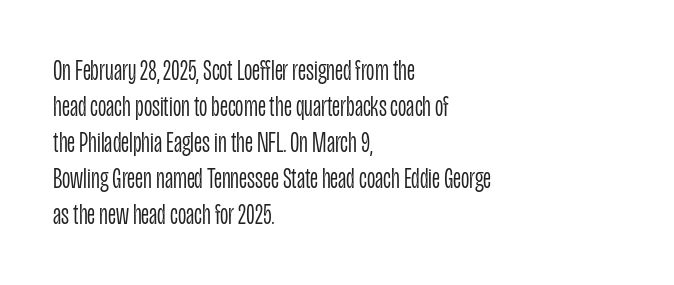
Q: Is the text bold? A: No.
Q: Is the text italic (slanted)? A: No, it is upright.
Q: Is the typeface a serif or a sans-serif typeface? A: Sans-serif.
Q: Is the text underlined? A: No.
Q: How is the paragraph aligned? A: Left-aligned.
Q: Is the spacing between letters normal or unusually wide? A: Normal.
Q: Width (condensed, normal, or wide)? A: Condensed.
Q: Stroke contrast? A: Low.
Q: x-height? A: Large.
Q: Monospaced? A: No.
